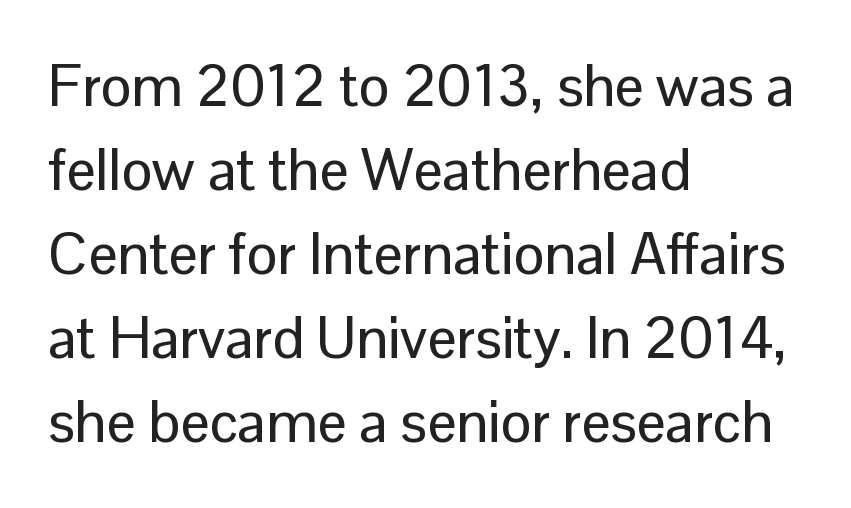
Q: Is the text italic (slanted)? A: No, it is upright.
Q: Is the typeface a serif or a sans-serif typeface? A: Sans-serif.
Q: Is the text underlined? A: No.
Q: How is the paragraph aligned? A: Left-aligned.
Q: Is the spacing between letters normal or unusually wide? A: Normal.
Q: Is the spacing between lines tight, normal or loose? A: Normal.
Q: Width (condensed, normal, or wide)? A: Normal.
Q: Stroke contrast? A: Low.
Q: x-height? A: Medium.
Q: Monospaced? A: No.
